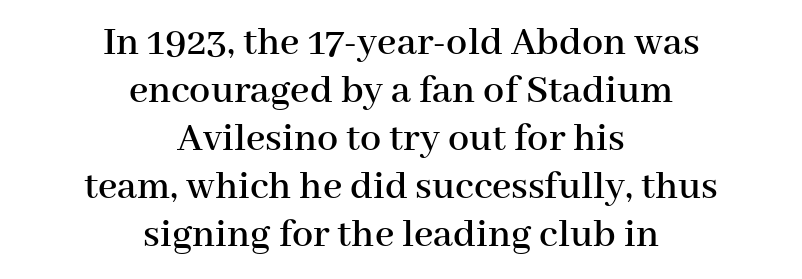
Q: Is the text italic (slanted)? A: No, it is upright.
Q: Is the typeface a serif or a sans-serif typeface? A: Serif.
Q: Is the text underlined? A: No.
Q: How is the paragraph aligned? A: Centered.
Q: Is the spacing between letters normal or unusually wide? A: Normal.
Q: Is the spacing between lines tight, normal or loose? A: Tight.
Q: Width (condensed, normal, or wide)? A: Normal.
Q: Stroke contrast? A: High.
Q: x-height? A: Medium.
Q: Monospaced? A: No.
